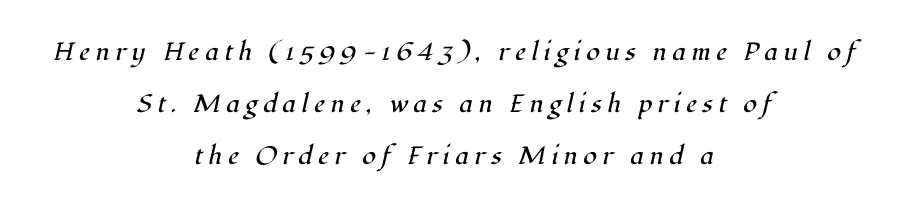
{"italic": "yes", "lean": "right", "slant_degrees": 12, "bold": "no", "underline": "no", "align": "center", "line_spacing": "loose", "line_spacing_ratio": 2.08, "letter_spacing": "wide", "letter_spacing_em": 0.22, "glyph_px": 25}
